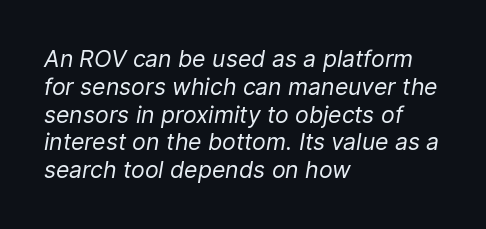
{"italic": "yes", "lean": "right", "slant_degrees": 9, "bold": "no", "underline": "no", "align": "left", "line_spacing_ratio": 1.21, "letter_spacing": "normal", "letter_spacing_em": 0.0, "glyph_px": 23}
